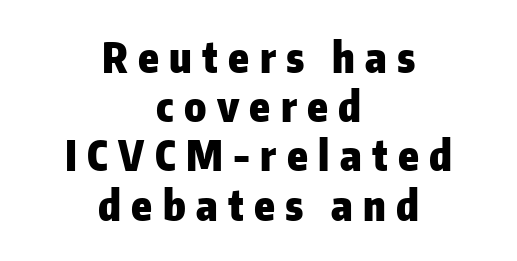
{"serif": "no", "italic": "no", "bold": "yes", "weight": "heavy", "width": "normal", "stroke_contrast": "low", "x_height": "medium", "monospaced": "no", "underline": "no", "align": "center", "line_spacing_ratio": 1.2, "letter_spacing": "wide", "letter_spacing_em": 0.25, "glyph_px": 41}
